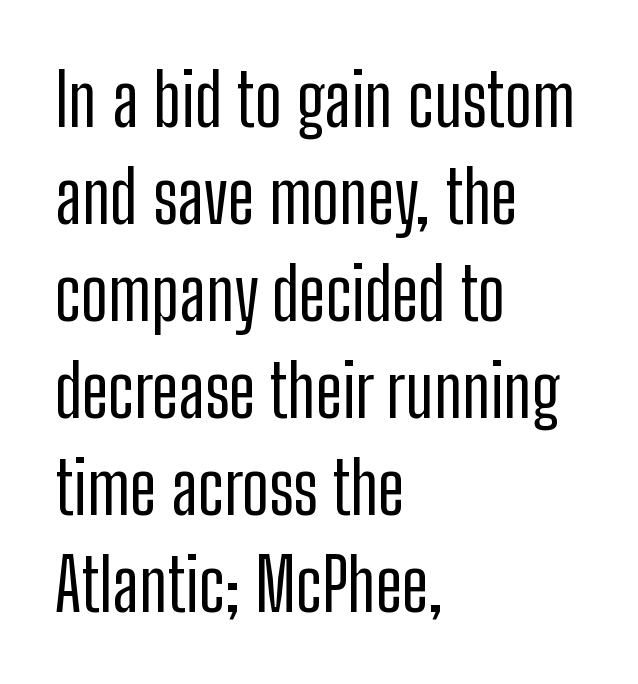
The image shows 73 px condensed sans-serif type, upright; set left-aligned, normal line spacing (1.33x), normal letter spacing, not underlined; low stroke contrast and a medium x-height.
